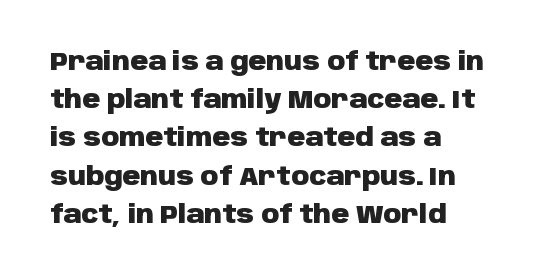
The image shows 25 px bold type, upright; set left-aligned, normal line spacing (1.53x), normal letter spacing, not underlined.
